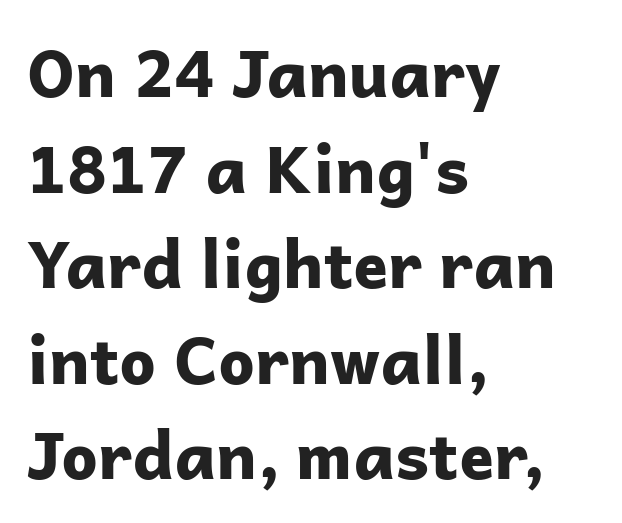
Honestly, there is no underline to notice here at all. Interline gaps are of average width in this sample. Students, this is bold: see how much ink each stroke carries. There is no visible air inserted between adjacent glyphs.
